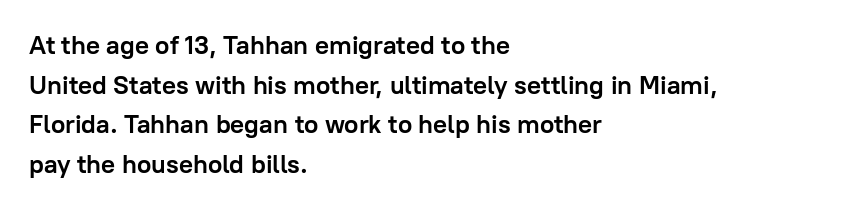
{"italic": "no", "bold": "yes", "underline": "no", "align": "left", "line_spacing": "normal", "line_spacing_ratio": 1.52, "letter_spacing": "normal", "letter_spacing_em": 0.0, "glyph_px": 26}
